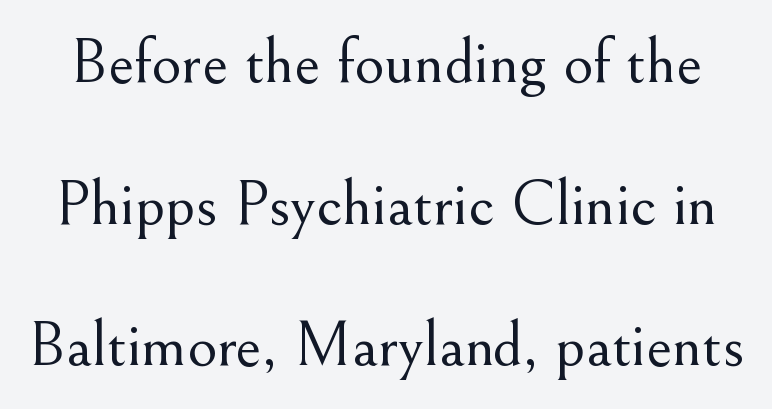
{"serif": "yes", "italic": "no", "bold": "no", "weight": "light", "width": "normal", "stroke_contrast": "medium", "x_height": "small", "monospaced": "no", "underline": "no", "line_spacing": "loose", "line_spacing_ratio": 2.18, "letter_spacing": "normal", "letter_spacing_em": 0.0, "glyph_px": 65}
